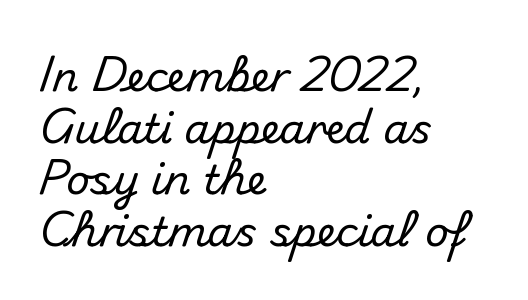
The image shows 41 px sans-serif type; set left-aligned, normal line spacing (1.26x), normal letter spacing, not underlined; medium stroke contrast and a small x-height.
